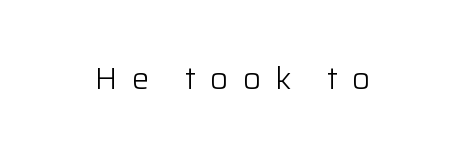
Q: Is the text bold? A: No.
Q: Is the text italic (slanted)? A: No, it is upright.
Q: Is the typeface a serif or a sans-serif typeface? A: Sans-serif.
Q: Is the text underlined? A: No.
Q: Is the spacing between letters normal or unusually wide? A: Unusually wide.
Q: Width (condensed, normal, or wide)? A: Normal.
Q: Stroke contrast? A: Low.
Q: x-height? A: Medium.
Q: Monospaced? A: No.
